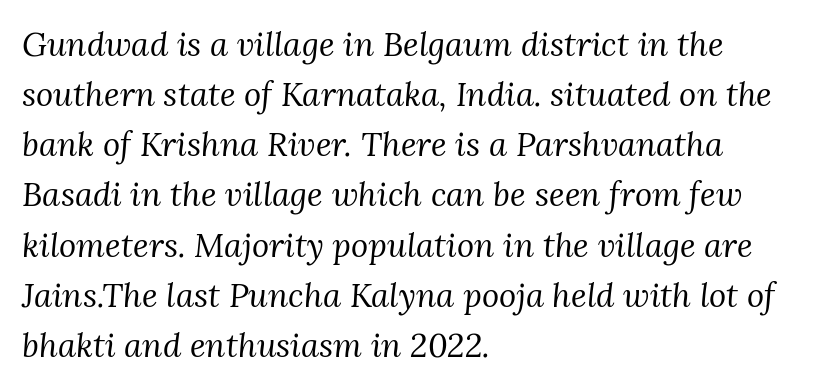
Does the type have serifs? Yes, each stem ends in a small foot. A student would call this left alignment; a typographer would say flush left, rag right. No heavy texture on the line: the type isn't bold. The font's italic variant was chosen for this text.
